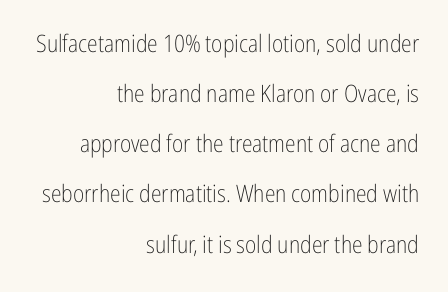
Q: Is the text bold? A: No.
Q: Is the text italic (slanted)? A: No, it is upright.
Q: Is the text underlined? A: No.
Q: How is the paragraph aligned? A: Right-aligned.
Q: Is the spacing between letters normal or unusually wide? A: Normal.
Q: Is the spacing between lines tight, normal or loose? A: Loose.
